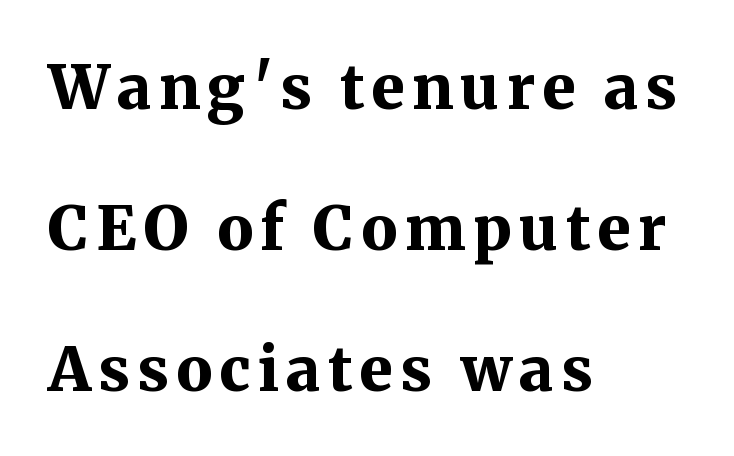
Q: Is the text bold? A: Yes.
Q: Is the text italic (slanted)? A: No, it is upright.
Q: Is the typeface a serif or a sans-serif typeface? A: Serif.
Q: Is the text underlined? A: No.
Q: How is the paragraph aligned? A: Left-aligned.
Q: Is the spacing between lines tight, normal or loose? A: Loose.
Q: Width (condensed, normal, or wide)? A: Normal.
Q: Stroke contrast? A: Medium.
Q: x-height? A: Medium.
Q: Monospaced? A: No.
